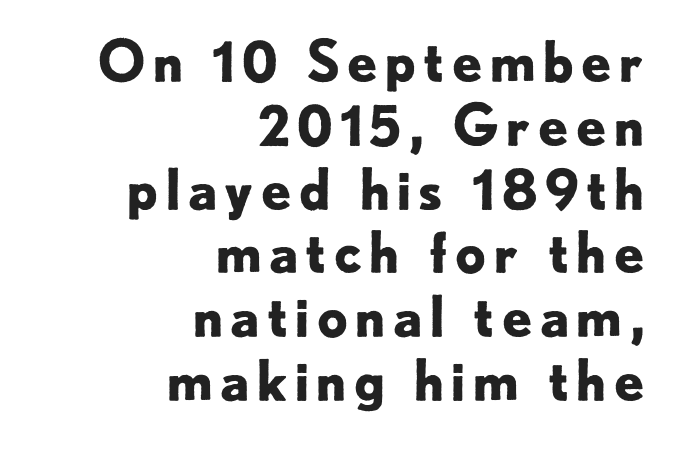
{"serif": "no", "italic": "no", "bold": "yes", "weight": "bold", "width": "normal", "stroke_contrast": "low", "x_height": "small", "monospaced": "no", "underline": "no", "align": "right", "line_spacing_ratio": 1.16, "glyph_px": 55}
